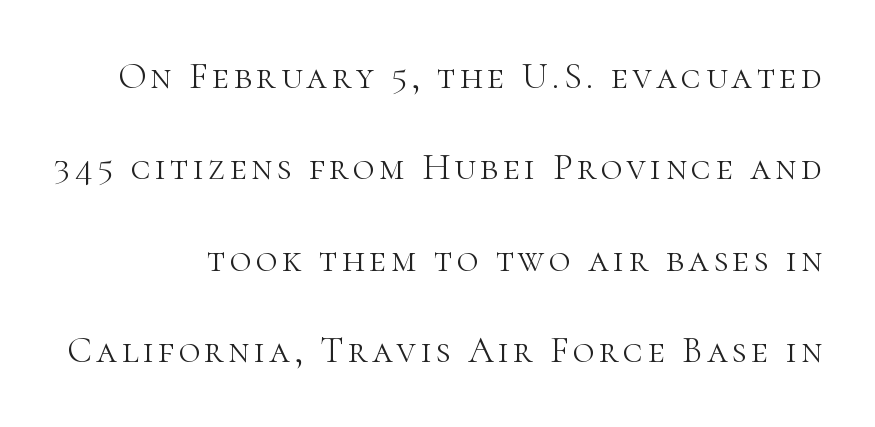
{"serif": "yes", "italic": "no", "bold": "no", "weight": "light", "width": "normal", "stroke_contrast": "high", "x_height": "medium", "monospaced": "no", "underline": "no", "line_spacing": "loose", "line_spacing_ratio": 2.47, "glyph_px": 37}
